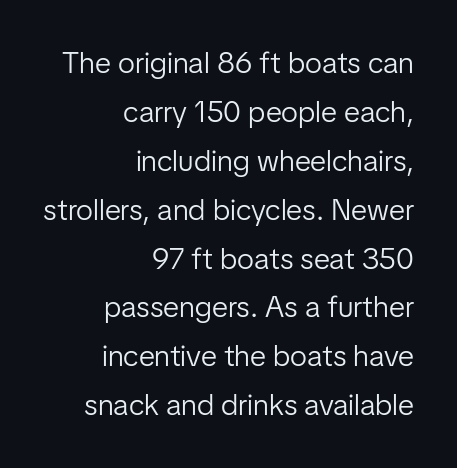
Q: Is the text bold? A: No.
Q: Is the text italic (slanted)? A: No, it is upright.
Q: Is the typeface a serif or a sans-serif typeface? A: Sans-serif.
Q: Is the text underlined? A: No.
Q: How is the paragraph aligned? A: Right-aligned.
Q: Is the spacing between letters normal or unusually wide? A: Normal.
Q: Is the spacing between lines tight, normal or loose? A: Normal.
Q: Width (condensed, normal, or wide)? A: Normal.
Q: Stroke contrast? A: Low.
Q: x-height? A: Medium.
Q: Monospaced? A: No.
